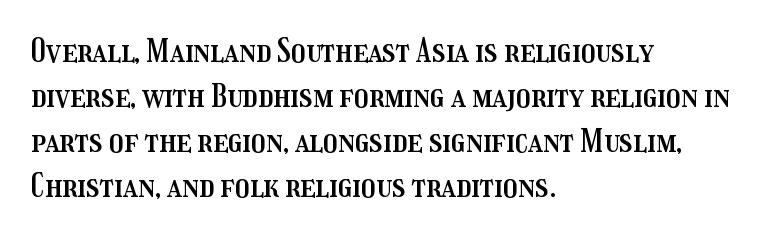
All the whitespace from short lines collects on the right. Evenly set lines give the paragraph a standard silhouette. The rendering uses natural spacing where letterforms have individual widths. Quick note: not italic, upright. The horizontal fit of the characters is conventional and even.
